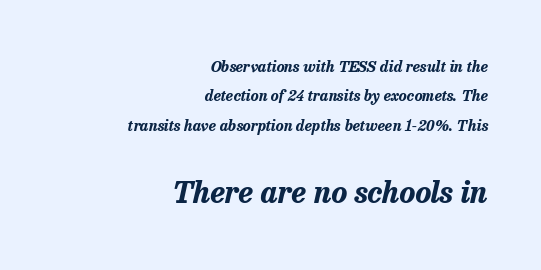
The image shows 30 px bold type, italic (leaning right); set right-aligned, loose line spacing (1.96x), normal letter spacing, not underlined; the second (bottom) block is 2.0x larger; low stroke contrast and a medium x-height.
